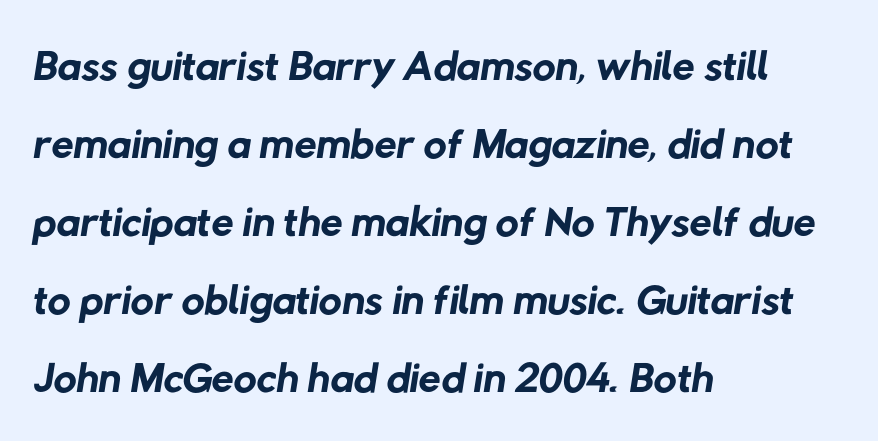
The image shows 64 px regular-weight sans-serif type; set left-aligned, line spacing 1.22x, normal letter spacing, not underlined; low stroke contrast and a medium x-height.
